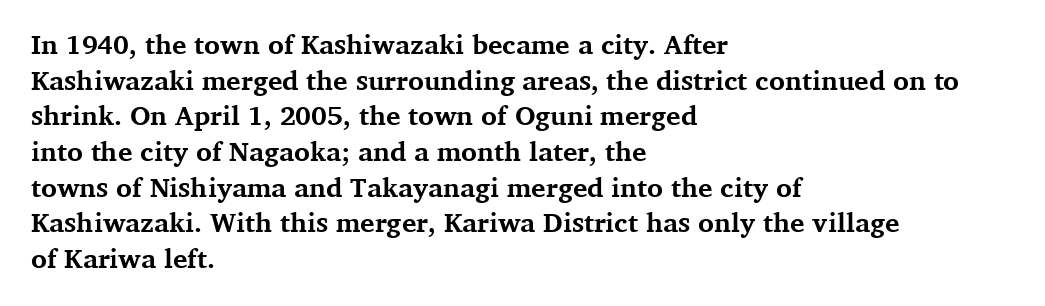
A typesetter would call this leading conventional body-copy spacing. Standard letterfit; no display-style spreading of the glyphs. The axis of the letterforms is exactly vertical. Typeset ragged right — the left edge is the straight one. Clear beneath every line of the passage. Each glyph is drawn with heavy, bold strokes.
